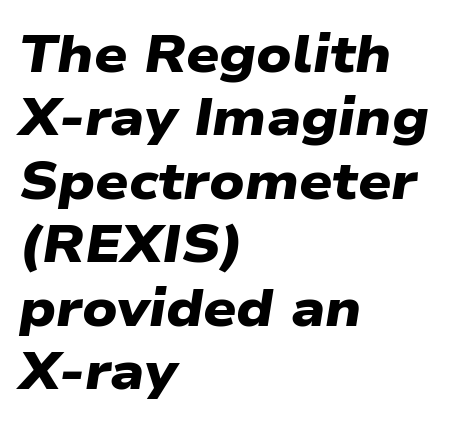
The image shows 52 px heavy, wide sans-serif type; set left-aligned, line spacing 1.22x, normal letter spacing, not underlined; low stroke contrast and a medium x-height.
